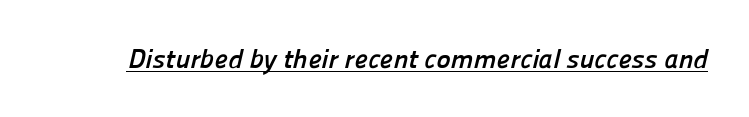
{"bold": "yes", "underline": "yes", "letter_spacing": "normal", "letter_spacing_em": 0.0, "glyph_px": 27}
